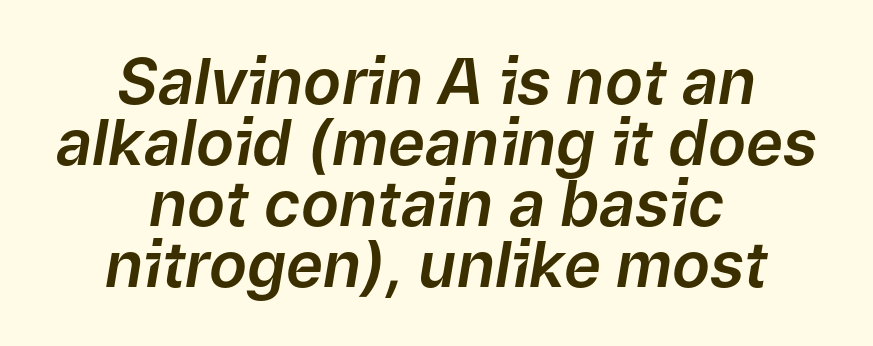
The image shows 63 px text type, italic (leaning right); set centered, tight line spacing (0.97x), normal letter spacing, not underlined; low stroke contrast and a medium x-height.
